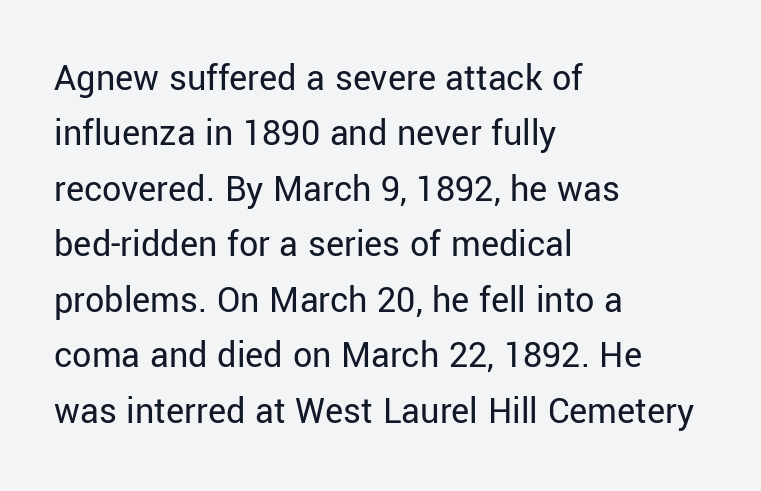
No letter is thick-stroked: the sample isn't bold. Unlike a traditional serif, this face leaves its strokes unadorned. The rendering uses natural spacing where letterforms have individual widths. Underline: absent. Tall strokes in this sample are plumb rather than angled.
